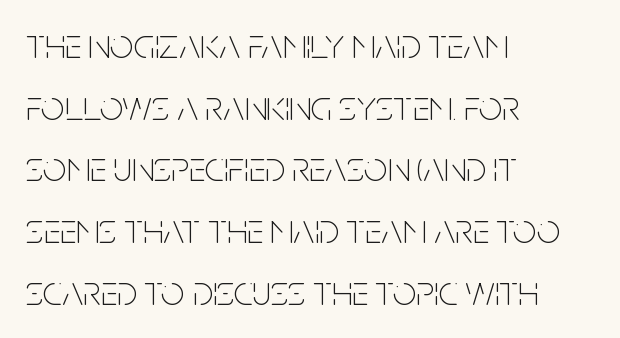
The compositor pushed each line to the left boundary. Italic: no, the glyphs are upright roman. The foot of each line stays bare and open. Weight: regular or lighter. Vertical spacing — default.
